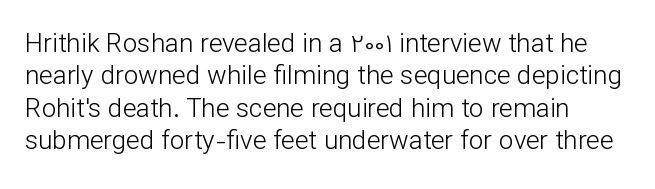
Q: Is the text bold? A: No.
Q: Is the text italic (slanted)? A: No, it is upright.
Q: Is the text underlined? A: No.
Q: Is the spacing between letters normal or unusually wide? A: Normal.
Q: Is the spacing between lines tight, normal or loose? A: Normal.
